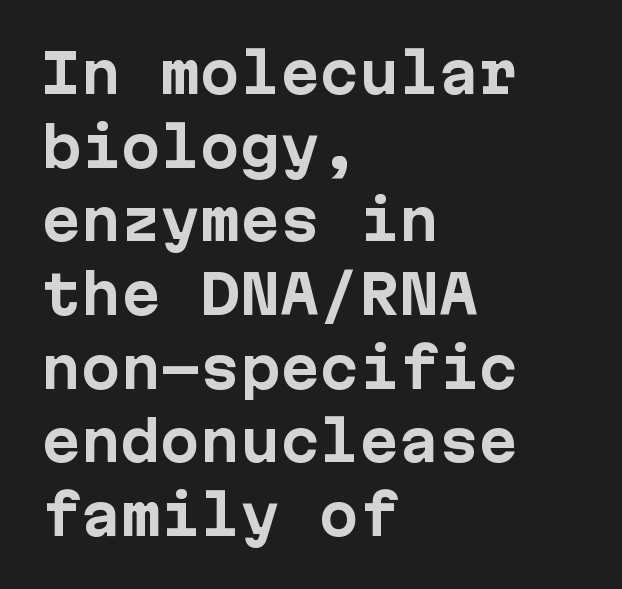
{"serif": "no", "italic": "no", "bold": "yes", "weight": "bold", "width": "normal", "stroke_contrast": "low", "x_height": "medium", "monospaced": "yes", "underline": "no", "align": "left", "line_spacing": "normal", "line_spacing_ratio": 1.39, "letter_spacing": "normal", "letter_spacing_em": 0.0, "glyph_px": 53}
